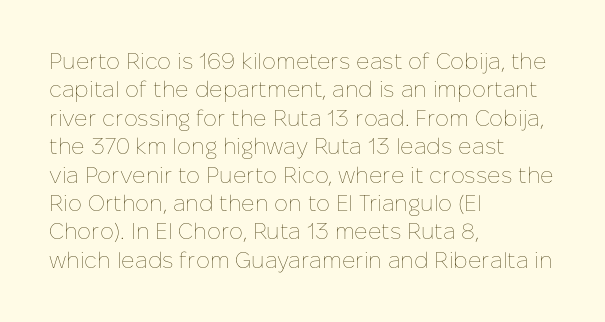
Rule under the text: the space is simply empty. Honestly, the letter spacing is just normal — you wouldn't notice it. The font's upright variant was chosen for this text. The strokes are not fattened; the text isn't bold. Layout note: lines flush left. The designer left line spacing at the default.
